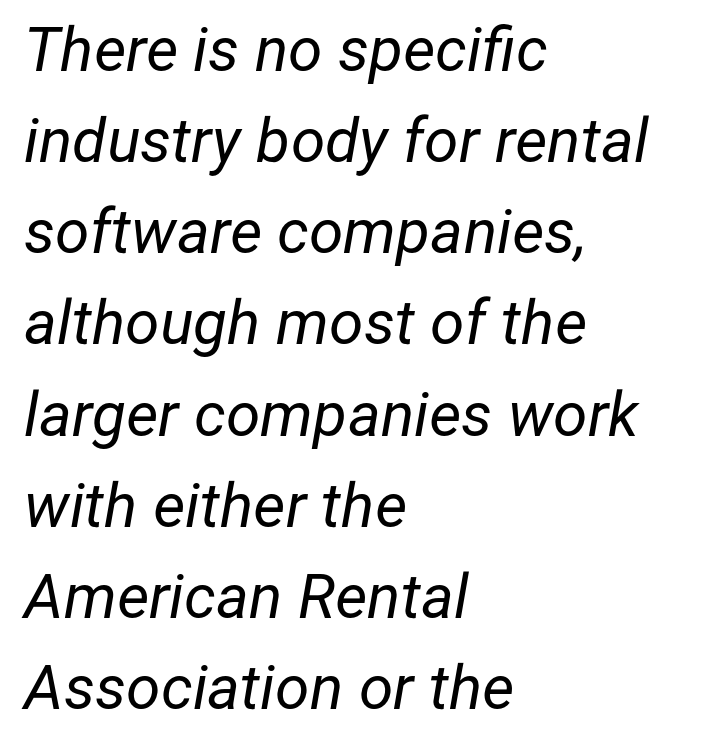
Q: Is the text bold? A: No.
Q: Is the text italic (slanted)? A: Yes, it leans right by about 12 degrees.
Q: Is the text underlined? A: No.
Q: How is the paragraph aligned? A: Left-aligned.
Q: Is the spacing between letters normal or unusually wide? A: Normal.
Q: Is the spacing between lines tight, normal or loose? A: Normal.
Q: Width (condensed, normal, or wide)? A: Normal.
Q: Stroke contrast? A: Low.
Q: x-height? A: Medium.
Q: Monospaced? A: No.
